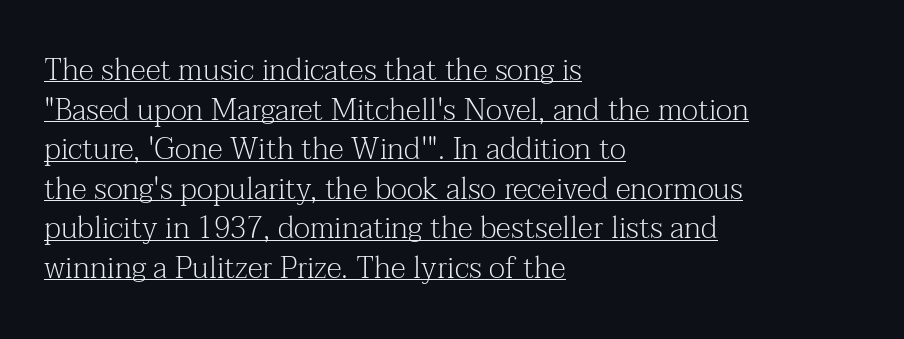
The image shows 30 px light serif type, upright; set left-aligned, normal line spacing (1.32x), normal letter spacing, underlined; medium stroke contrast and a medium x-height.
